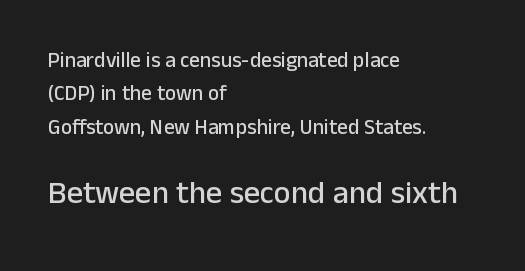
Anything drawn beneath the words? Only blank space. Ordinary non-slanted type is in use. Is the block centered? No — it sits flush against the left margin. Do the characters align in a grid? No, the font is proportional. Compare the two chunks: the lower has the greater cap height.
